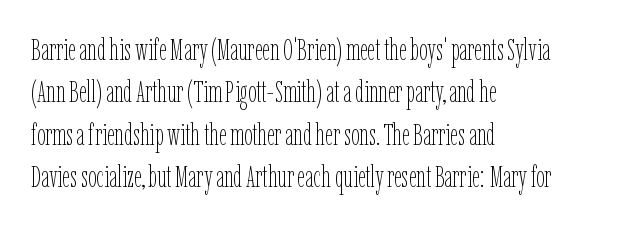
Q: Is the text bold? A: No.
Q: Is the text italic (slanted)? A: No, it is upright.
Q: Is the text underlined? A: No.
Q: How is the paragraph aligned? A: Left-aligned.
Q: Is the spacing between letters normal or unusually wide? A: Normal.
Q: Is the spacing between lines tight, normal or loose? A: Normal.
Q: Width (condensed, normal, or wide)? A: Condensed.
Q: Stroke contrast? A: Low.
Q: x-height? A: Medium.
Q: Monospaced? A: No.
